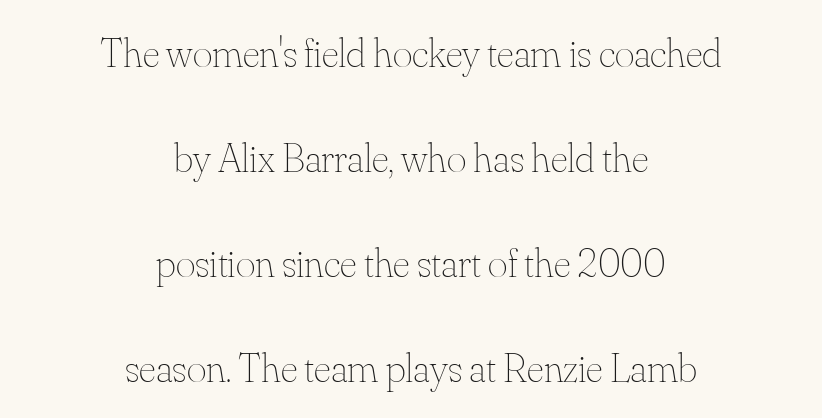
Q: Is the text bold? A: No.
Q: Is the text italic (slanted)? A: No, it is upright.
Q: Is the text underlined? A: No.
Q: How is the paragraph aligned? A: Centered.
Q: Is the spacing between letters normal or unusually wide? A: Normal.
Q: Is the spacing between lines tight, normal or loose? A: Loose.
Q: Width (condensed, normal, or wide)? A: Normal.
Q: Stroke contrast? A: Medium.
Q: x-height? A: Small.
Q: Monospaced? A: No.
